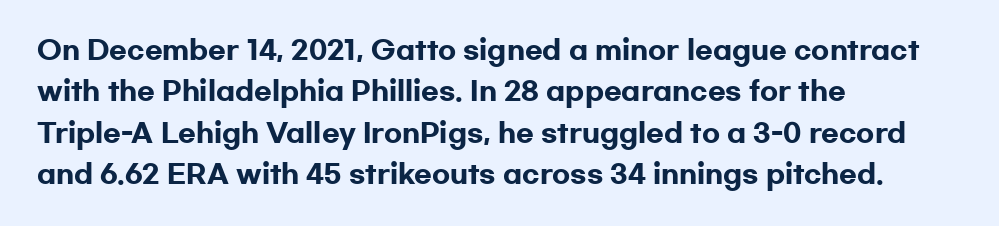
{"italic": "no", "bold": "yes", "underline": "no", "align": "left", "line_spacing": "normal", "line_spacing_ratio": 1.59, "letter_spacing": "normal", "letter_spacing_em": 0.0, "glyph_px": 26}
